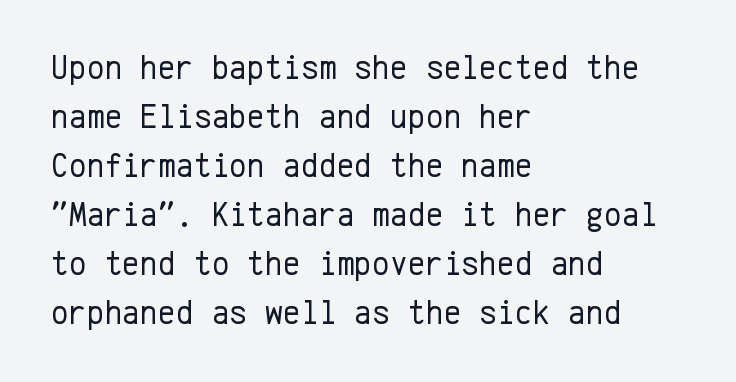
Q: Is the text bold? A: No.
Q: Is the text italic (slanted)? A: No, it is upright.
Q: Is the typeface a serif or a sans-serif typeface? A: Sans-serif.
Q: Is the text underlined? A: No.
Q: How is the paragraph aligned? A: Left-aligned.
Q: Is the spacing between letters normal or unusually wide? A: Normal.
Q: Is the spacing between lines tight, normal or loose? A: Normal.
Q: Width (condensed, normal, or wide)? A: Normal.
Q: Stroke contrast? A: Low.
Q: x-height? A: Medium.
Q: Monospaced? A: Yes.
